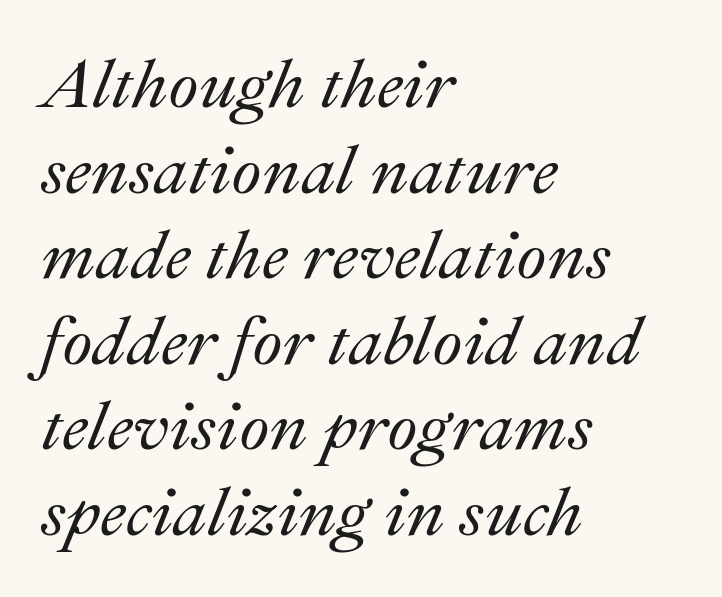
Default kerning and tracking; the words read as compact shapes. A clean baseline with only descenders dipping below it. The ragged edge is on the right, which tells us the setting is flush left. You could not count columns in this text — the font is proportionally spaced. Does the lettering tilt? It does — this is italic.
